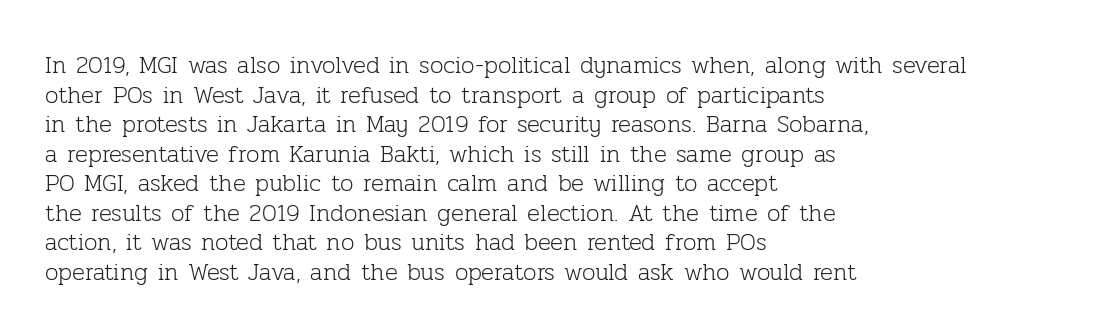
Q: Is the text bold? A: No.
Q: Is the text italic (slanted)? A: No, it is upright.
Q: Is the text underlined? A: No.
Q: How is the paragraph aligned? A: Left-aligned.
Q: Is the spacing between letters normal or unusually wide? A: Normal.
